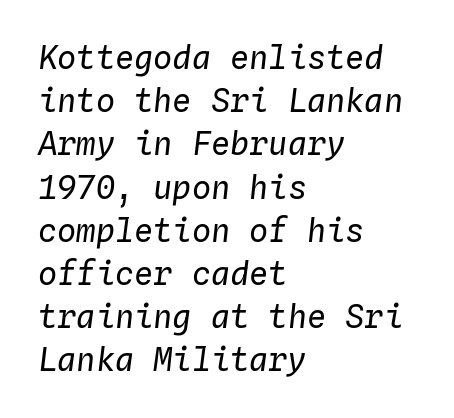
Q: Is the text bold? A: No.
Q: Is the text italic (slanted)? A: Yes, it leans right by about 4 degrees.
Q: Is the text underlined? A: No.
Q: How is the paragraph aligned? A: Left-aligned.
Q: Is the spacing between letters normal or unusually wide? A: Normal.
Q: Is the spacing between lines tight, normal or loose? A: Normal.
Q: Width (condensed, normal, or wide)? A: Normal.
Q: Stroke contrast? A: Low.
Q: x-height? A: Medium.
Q: Monospaced? A: Yes.
